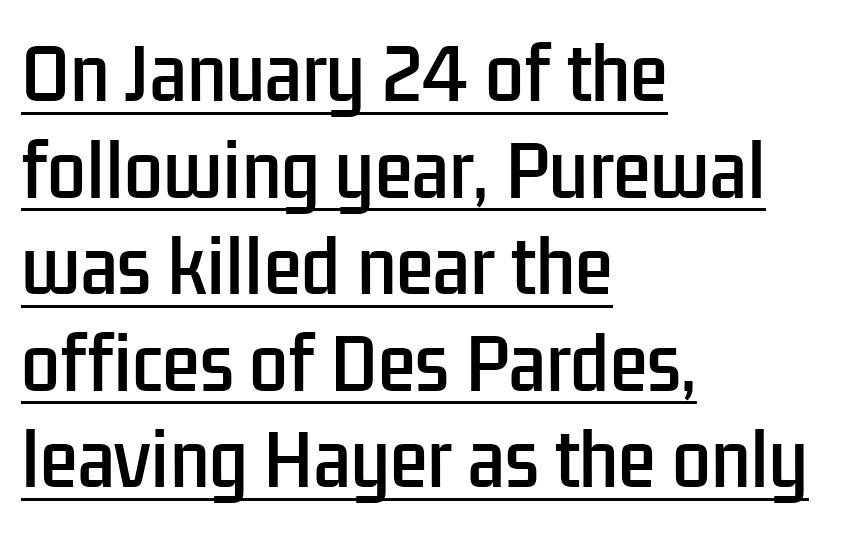
Q: Is the text italic (slanted)? A: No, it is upright.
Q: Is the typeface a serif or a sans-serif typeface? A: Sans-serif.
Q: Is the text underlined? A: Yes.
Q: How is the paragraph aligned? A: Left-aligned.
Q: Is the spacing between letters normal or unusually wide? A: Normal.
Q: Is the spacing between lines tight, normal or loose? A: Normal.
Q: Width (condensed, normal, or wide)? A: Condensed.
Q: Stroke contrast? A: Low.
Q: x-height? A: Medium.
Q: Monospaced? A: No.
